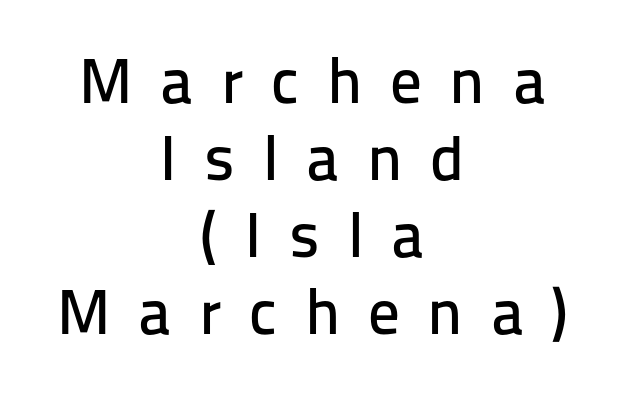
Q: Is the text italic (slanted)? A: No, it is upright.
Q: Is the typeface a serif or a sans-serif typeface? A: Sans-serif.
Q: Is the text underlined? A: No.
Q: How is the paragraph aligned? A: Centered.
Q: Is the spacing between letters normal or unusually wide? A: Unusually wide.
Q: Width (condensed, normal, or wide)? A: Normal.
Q: Stroke contrast? A: Low.
Q: x-height? A: Medium.
Q: Monospaced? A: No.
